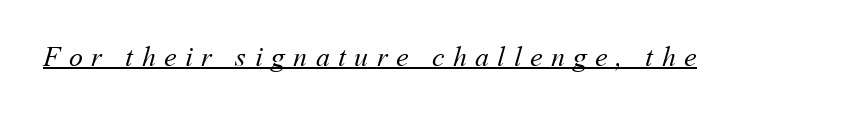
Q: Is the text bold? A: No.
Q: Is the text underlined? A: Yes.
Q: Is the spacing between letters normal or unusually wide? A: Unusually wide.
Q: Width (condensed, normal, or wide)? A: Normal.
Q: Stroke contrast? A: Medium.
Q: x-height? A: Medium.
Q: Monospaced? A: No.
